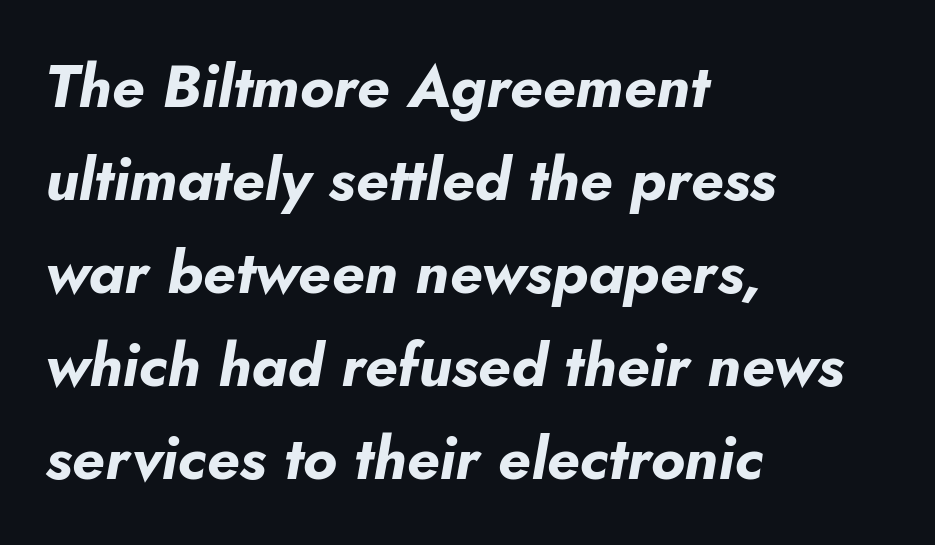
Q: Is the text bold? A: Yes.
Q: Is the text italic (slanted)? A: Yes, it leans right by about 10 degrees.
Q: Is the text underlined? A: No.
Q: How is the paragraph aligned? A: Left-aligned.
Q: Is the spacing between letters normal or unusually wide? A: Normal.
Q: Is the spacing between lines tight, normal or loose? A: Normal.
Q: Width (condensed, normal, or wide)? A: Normal.
Q: Stroke contrast? A: Low.
Q: x-height? A: Small.
Q: Monospaced? A: No.
